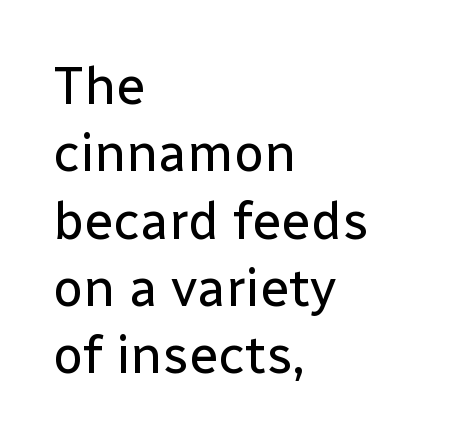
The image shows 53 px regular-weight sans-serif type, upright; set left-aligned, normal line spacing (1.27x), normal letter spacing, not underlined; low stroke contrast and a medium x-height.
